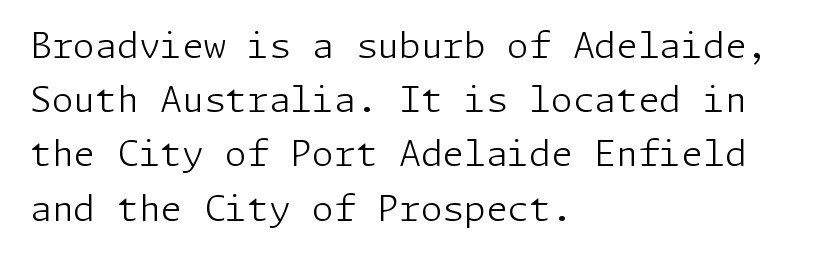
The image shows 35 px light sans-serif type, upright; set left-aligned, normal line spacing (1.55x), normal letter spacing, not underlined; low stroke contrast and a medium x-height.
